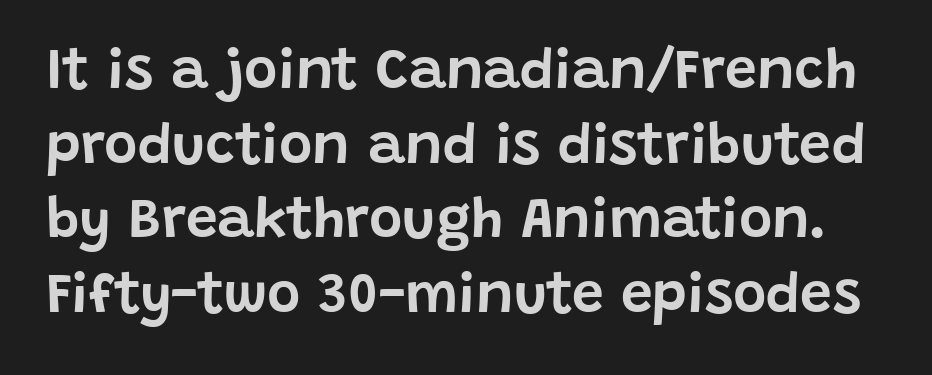
{"serif": "no", "italic": "no", "width": "normal", "stroke_contrast": "low", "x_height": "large", "monospaced": "no", "underline": "no", "line_spacing": "normal", "line_spacing_ratio": 1.31, "letter_spacing": "normal", "letter_spacing_em": 0.0, "glyph_px": 57}
